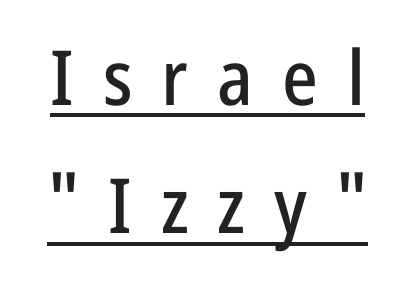
Q: Is the text italic (slanted)? A: No, it is upright.
Q: Is the typeface a serif or a sans-serif typeface? A: Sans-serif.
Q: Is the text underlined? A: Yes.
Q: Is the spacing between letters normal or unusually wide? A: Unusually wide.
Q: Is the spacing between lines tight, normal or loose? A: Normal.
Q: Width (condensed, normal, or wide)? A: Condensed.
Q: Stroke contrast? A: Low.
Q: x-height? A: Medium.
Q: Monospaced? A: No.
